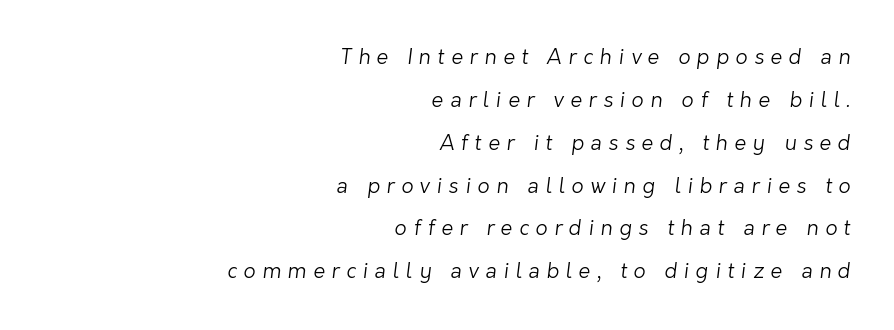
{"bold": "no", "underline": "no", "align": "right", "line_spacing": "loose", "line_spacing_ratio": 2.04, "letter_spacing": "wide", "letter_spacing_em": 0.32, "glyph_px": 21}
